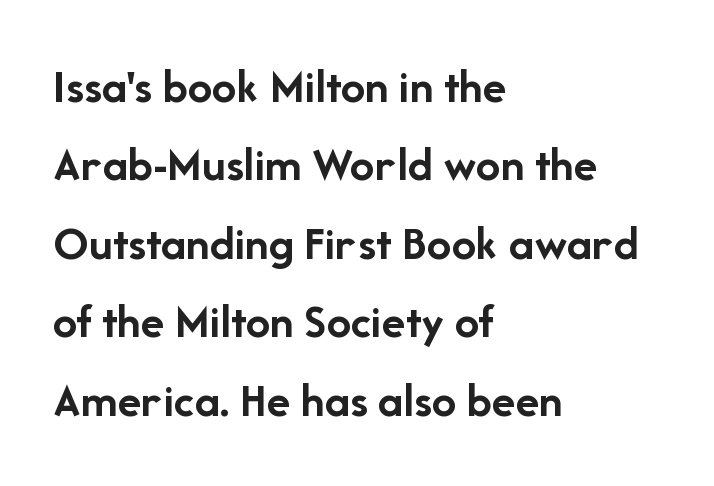
{"serif": "no", "italic": "no", "bold": "yes", "weight": "semibold", "width": "normal", "stroke_contrast": "low", "x_height": "medium", "monospaced": "no", "underline": "no", "align": "left", "line_spacing": "normal", "line_spacing_ratio": 1.6, "letter_spacing": "normal", "letter_spacing_em": 0.0, "glyph_px": 49}
